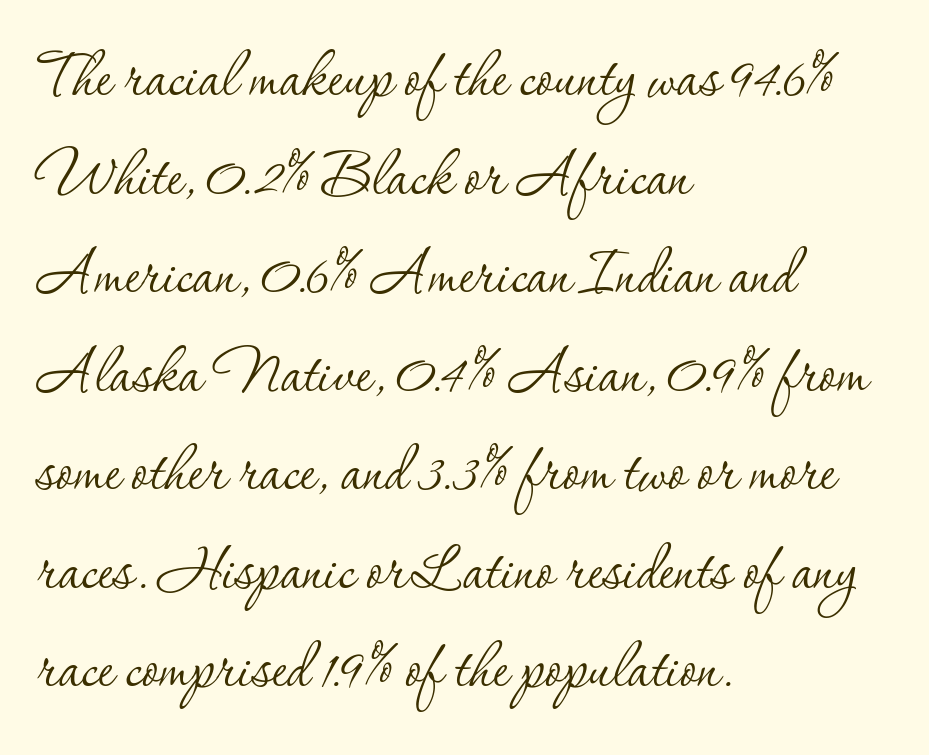
{"serif": "yes", "bold": "no", "weight": "thin", "width": "normal", "stroke_contrast": "low", "x_height": "small", "monospaced": "no", "underline": "no", "align": "left", "line_spacing": "normal", "line_spacing_ratio": 1.28, "letter_spacing": "normal", "letter_spacing_em": 0.0, "glyph_px": 77}
